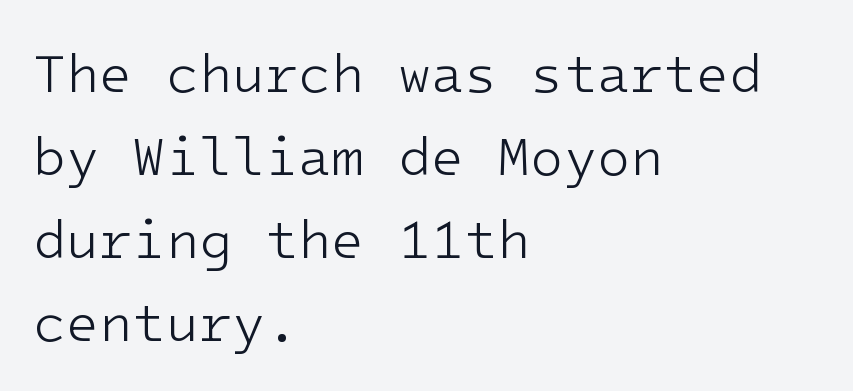
Each new line begins a customary step beneath the previous one. Each stroke keeps to a modest, everyday thickness or less. The passage shown is typed in a monospace face where columns stay perfectly aligned. A typesetter would call this zero additional tracking.
